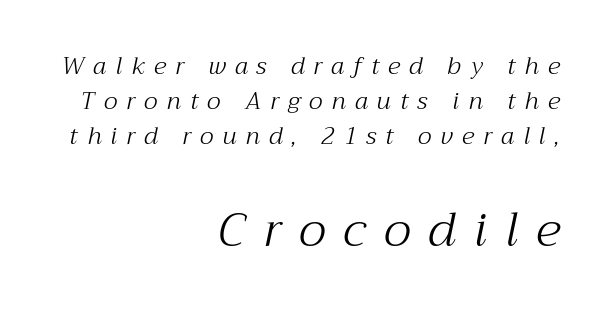
Visually, the bottom section dominates because its glyphs are scaled up. Each letter keeps its own natural width here, so spacing adapts to shape. Visually the block forms a straight wall on the right and a jagged coastline on the left. The glyphs in this specimen are seriffed. Quick note: underline off. Does the leading feel generous? No, just average.
